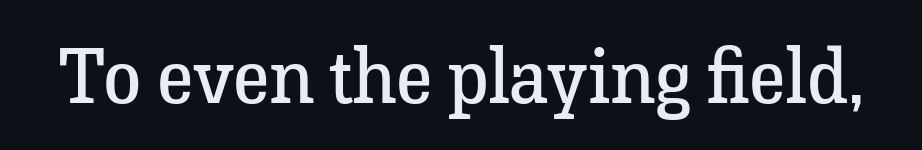
The image shows 77 px regular-weight serif type, upright; set normal letter spacing, not underlined; low stroke contrast and a medium x-height.
